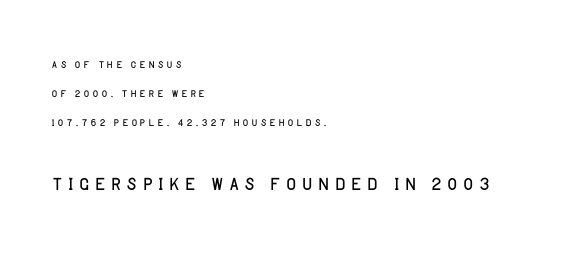
The image shows 27 px text type, upright; set left-aligned, loose line spacing (1.94x), not underlined; the second (bottom) block is 1.8x larger.
